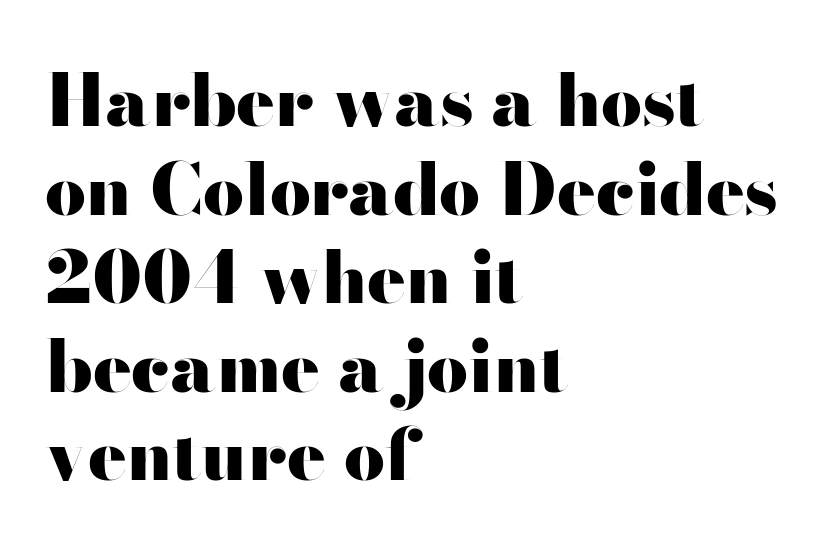
{"serif": "no", "italic": "no", "bold": "yes", "weight": "heavy", "width": "wide", "stroke_contrast": "high", "x_height": "small", "monospaced": "no", "underline": "no", "align": "left", "line_spacing_ratio": 1.23, "letter_spacing": "normal", "letter_spacing_em": 0.0, "glyph_px": 72}
